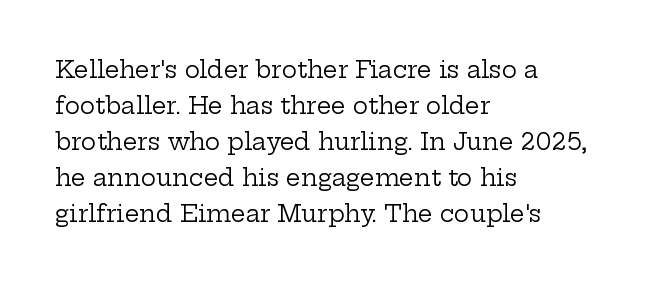
Q: Is the text bold? A: No.
Q: Is the text italic (slanted)? A: No, it is upright.
Q: Is the text underlined? A: No.
Q: How is the paragraph aligned? A: Left-aligned.
Q: Is the spacing between letters normal or unusually wide? A: Normal.
Q: Is the spacing between lines tight, normal or loose? A: Normal.
